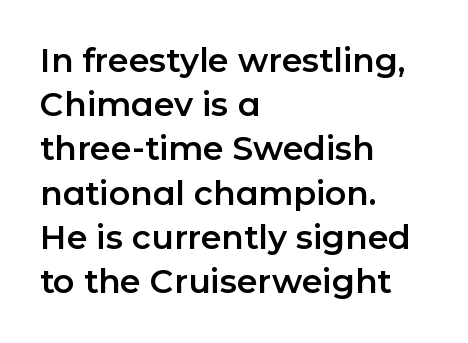
Q: Is the text italic (slanted)? A: No, it is upright.
Q: Is the typeface a serif or a sans-serif typeface? A: Sans-serif.
Q: Is the text underlined? A: No.
Q: How is the paragraph aligned? A: Left-aligned.
Q: Is the spacing between letters normal or unusually wide? A: Normal.
Q: Is the spacing between lines tight, normal or loose? A: Normal.
Q: Width (condensed, normal, or wide)? A: Normal.
Q: Stroke contrast? A: Low.
Q: x-height? A: Medium.
Q: Monospaced? A: No.
